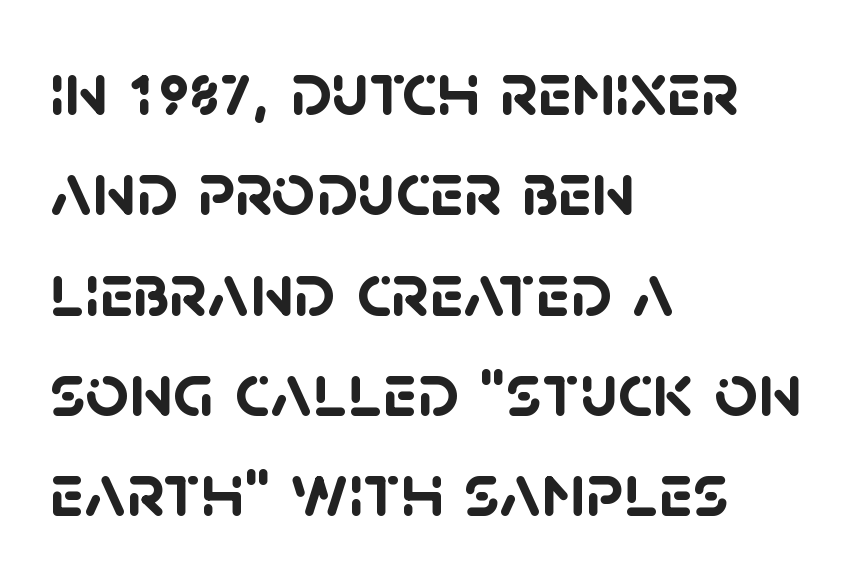
{"serif": "no", "bold": "yes", "weight": "semibold", "width": "normal", "stroke_contrast": "low", "x_height": "large", "monospaced": "no", "underline": "no", "align": "left", "line_spacing": "normal", "line_spacing_ratio": 1.32, "letter_spacing": "normal", "letter_spacing_em": 0.0, "glyph_px": 76}
